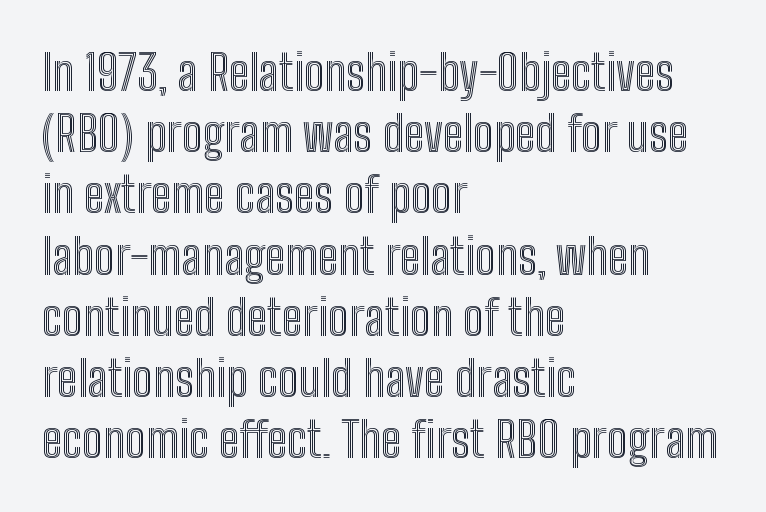
The lettering stays uniformly vertical, giving the passage a roman look. The space between consecutive lines is moderate. Characters follow at the spacing the type designer built in. The passage shown is not underscored anywhere. The rendering uses natural spacing where letterforms have individual widths.
